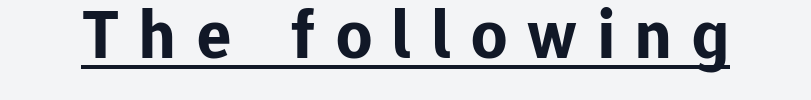
The image shows 71 px bold sans-serif type, upright; set unusually wide letter spacing (+0.29 em), underlined; low stroke contrast and a medium x-height.
